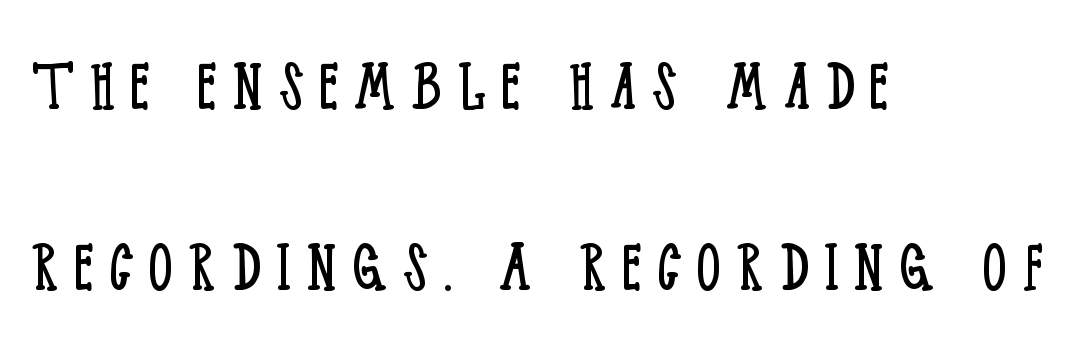
{"serif": "yes", "italic": "no", "bold": "no", "weight": "light", "width": "condensed", "stroke_contrast": "low", "x_height": "large", "monospaced": "no", "underline": "no", "align": "left", "line_spacing": "loose", "line_spacing_ratio": 2.32, "letter_spacing": "wide", "letter_spacing_em": 0.2, "glyph_px": 78}
